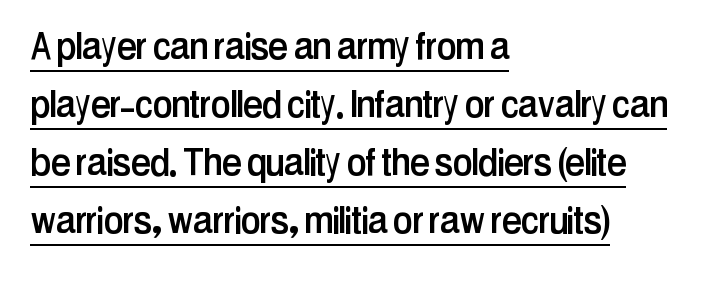
Q: Is the text italic (slanted)? A: No, it is upright.
Q: Is the typeface a serif or a sans-serif typeface? A: Sans-serif.
Q: Is the text underlined? A: Yes.
Q: How is the paragraph aligned? A: Left-aligned.
Q: Is the spacing between letters normal or unusually wide? A: Normal.
Q: Is the spacing between lines tight, normal or loose? A: Normal.
Q: Width (condensed, normal, or wide)? A: Condensed.
Q: Stroke contrast? A: Low.
Q: x-height? A: Medium.
Q: Monospaced? A: No.
